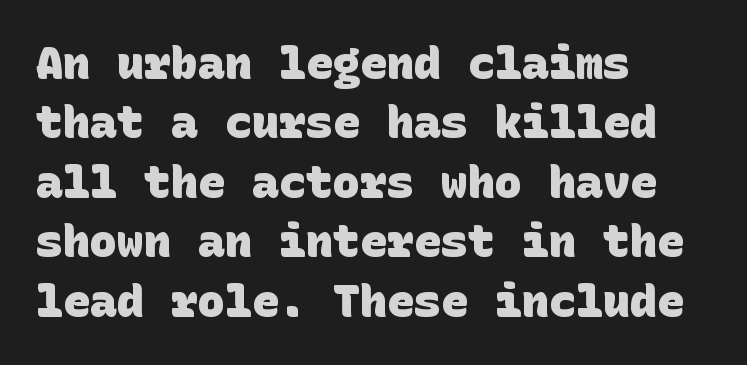
Q: Is the text bold? A: Yes.
Q: Is the typeface a serif or a sans-serif typeface? A: Sans-serif.
Q: Is the text underlined? A: No.
Q: How is the paragraph aligned? A: Left-aligned.
Q: Is the spacing between letters normal or unusually wide? A: Normal.
Q: Is the spacing between lines tight, normal or loose? A: Normal.
Q: Width (condensed, normal, or wide)? A: Normal.
Q: Stroke contrast? A: Low.
Q: x-height? A: Large.
